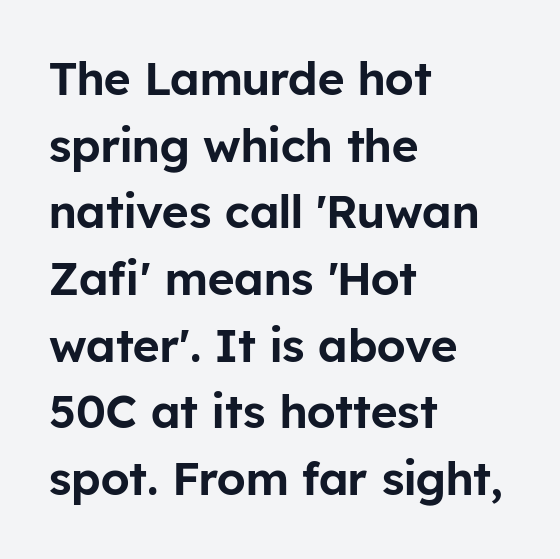
The image shows 46 px sans-serif type, upright; set left-aligned, normal line spacing (1.45x), normal letter spacing, not underlined; low stroke contrast and a medium x-height.
